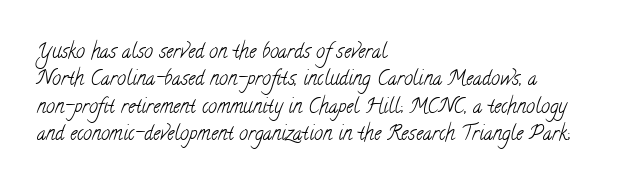
Heaviness? Minimal to ordinary, like unemphasized prose. The passage shown has conventional tracking throughout. Glance below the letters and you will spot only blank space. These lines stack with their left ends in a neat column.
